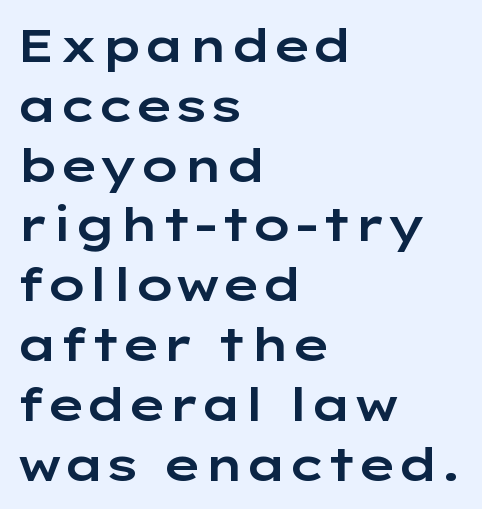
{"serif": "no", "italic": "no", "width": "wide", "stroke_contrast": "low", "x_height": "medium", "monospaced": "no", "underline": "no", "align": "left", "line_spacing": "normal", "line_spacing_ratio": 1.3, "letter_spacing": "normal", "letter_spacing_em": 0.0, "glyph_px": 46}
